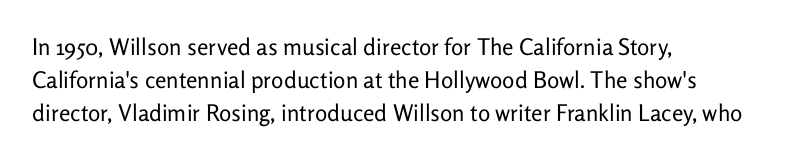
{"italic": "no", "bold": "no", "underline": "no", "align": "left", "line_spacing": "normal", "line_spacing_ratio": 1.43, "letter_spacing": "normal", "letter_spacing_em": 0.0, "glyph_px": 23}
